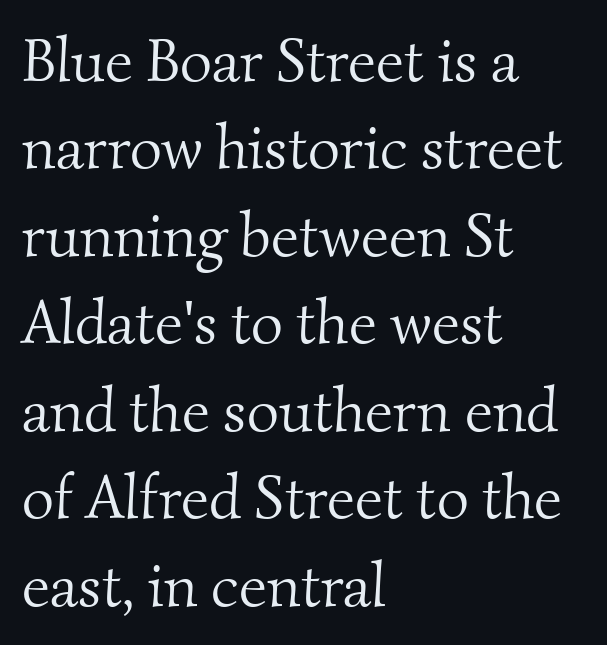
{"serif": "yes", "bold": "no", "weight": "light", "width": "normal", "stroke_contrast": "medium", "x_height": "small", "monospaced": "no", "underline": "no", "align": "left", "line_spacing": "normal", "line_spacing_ratio": 1.41, "letter_spacing": "normal", "letter_spacing_em": 0.0, "glyph_px": 62}
